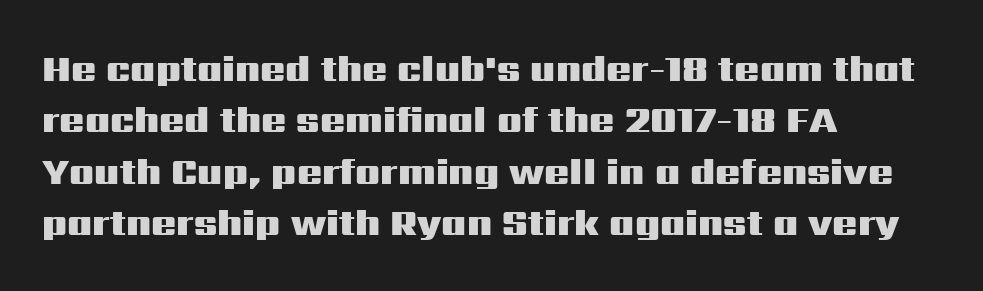
In terms of letterspacing, this is plain default setting. Is the block centered? No — it sits flush against the left margin. No word sits above an underline. The lines sit at an ordinary, default distance from one another. Each letter's strokes conclude bluntly, with no projecting serifs.
